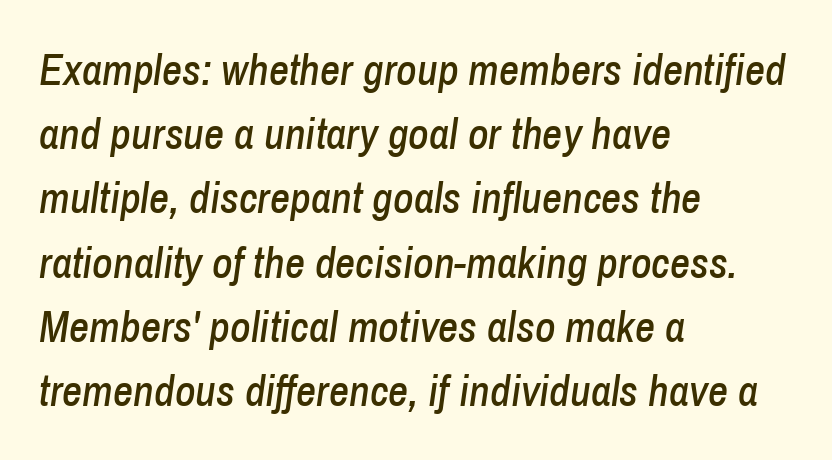
{"italic": "yes", "lean": "right", "slant_degrees": 8, "width": "condensed", "stroke_contrast": "low", "x_height": "medium", "monospaced": "no", "underline": "no", "align": "left", "line_spacing": "normal", "line_spacing_ratio": 1.46, "letter_spacing": "normal", "letter_spacing_em": 0.0, "glyph_px": 44}
